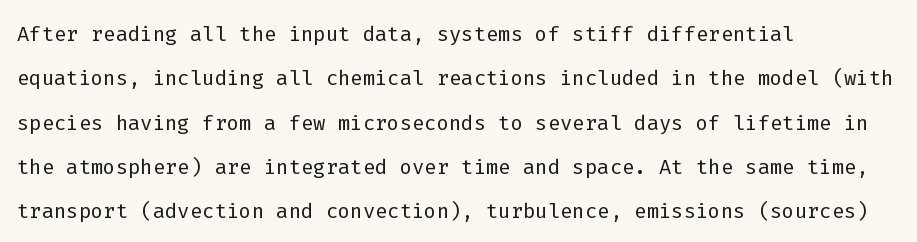
{"serif": "no", "italic": "no", "bold": "no", "weight": "light", "width": "normal", "stroke_contrast": "low", "x_height": "medium", "monospaced": "yes", "underline": "no", "align": "left", "line_spacing": "normal", "line_spacing_ratio": 1.53, "letter_spacing": "normal", "letter_spacing_em": 0.0, "glyph_px": 29}
